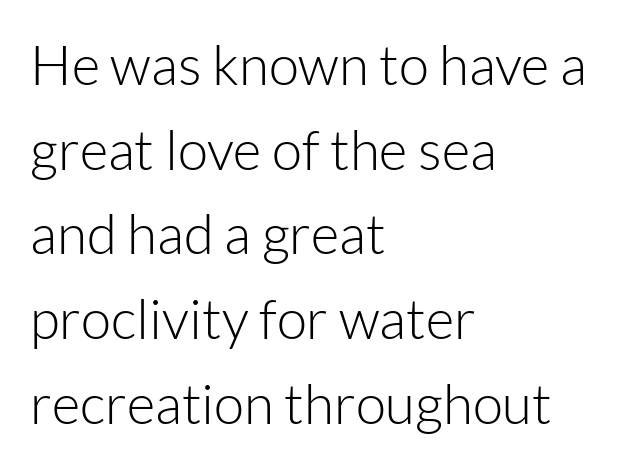
{"serif": "no", "italic": "no", "bold": "no", "weight": "light", "width": "normal", "stroke_contrast": "low", "x_height": "medium", "monospaced": "no", "underline": "no", "align": "left", "line_spacing": "normal", "line_spacing_ratio": 1.54, "letter_spacing": "normal", "letter_spacing_em": 0.0, "glyph_px": 55}
